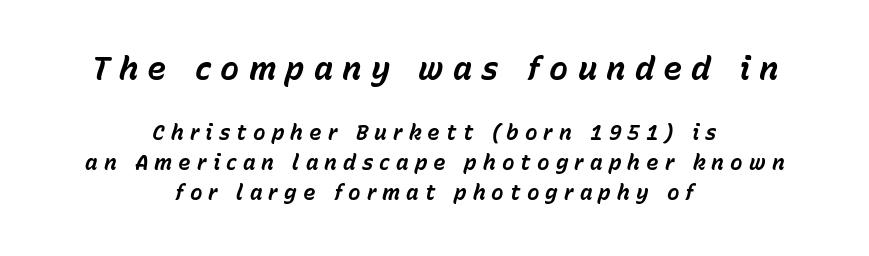
Q: Is the text bold? A: Yes.
Q: Is the text italic (slanted)? A: Yes, it leans right by about 15 degrees.
Q: Is the text underlined? A: No.
Q: How is the paragraph aligned? A: Centered.
Q: Is the spacing between letters normal or unusually wide? A: Unusually wide.
Q: Is the spacing between lines tight, normal or loose? A: Normal.
Q: Which block of text is set in a larger size, the first (top) or the second (bottom)? A: The first (top) one.
Q: Width (condensed, normal, or wide)? A: Normal.
Q: Stroke contrast? A: Low.
Q: x-height? A: Medium.
Q: Monospaced? A: No.
